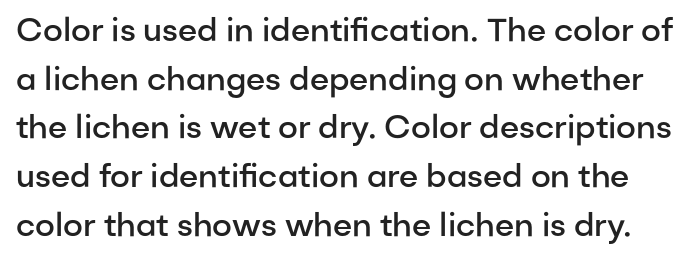
{"serif": "no", "italic": "no", "bold": "semi", "weight": "semibold", "width": "normal", "stroke_contrast": "low", "x_height": "medium", "monospaced": "no", "underline": "no", "line_spacing": "normal", "line_spacing_ratio": 1.52, "letter_spacing": "normal", "letter_spacing_em": 0.0, "glyph_px": 32}
